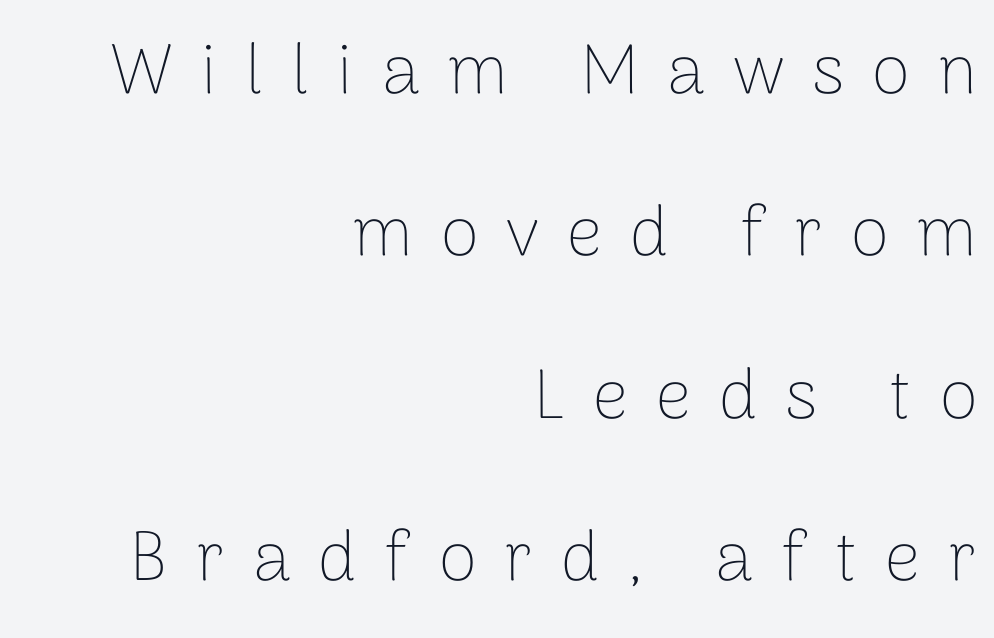
The image shows 70 px thin sans-serif type, upright; set right-aligned, loose line spacing (2.32x), unusually wide letter spacing (+0.4 em), not underlined; low stroke contrast and a medium x-height.
